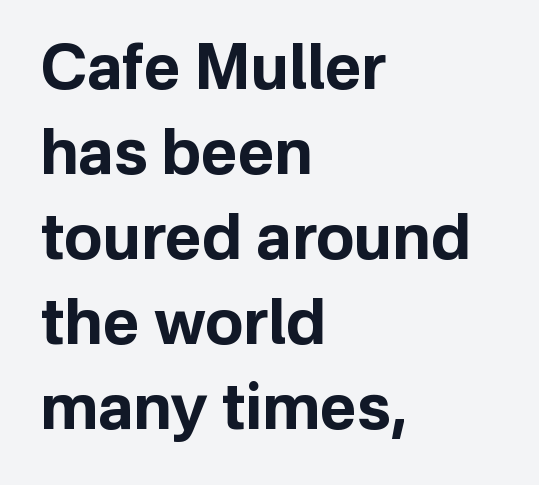
{"serif": "no", "italic": "no", "bold": "yes", "weight": "bold", "width": "normal", "stroke_contrast": "low", "x_height": "medium", "monospaced": "no", "underline": "no", "align": "left", "line_spacing": "normal", "line_spacing_ratio": 1.35, "letter_spacing": "normal", "letter_spacing_em": 0.0, "glyph_px": 63}
